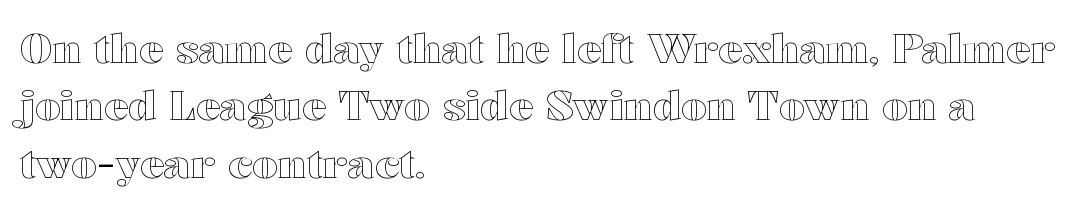
Q: Is the text italic (slanted)? A: No, it is upright.
Q: Is the text underlined? A: No.
Q: How is the paragraph aligned? A: Left-aligned.
Q: Is the spacing between letters normal or unusually wide? A: Normal.
Q: Is the spacing between lines tight, normal or loose? A: Normal.
Q: Width (condensed, normal, or wide)? A: Wide.
Q: x-height? A: Medium.
Q: Monospaced? A: No.
